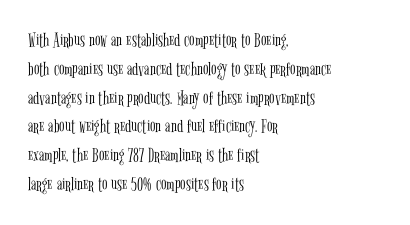
Vertical strokes here are truly vertical. The typesetting does not lean heavy: it is not bold. These lines keep a tight, regular rhythm from letter to letter. Anything drawn beneath the words? Only blank space. The designer left line spacing at the default. Caption: multi-line text, flush left, ragged right.
